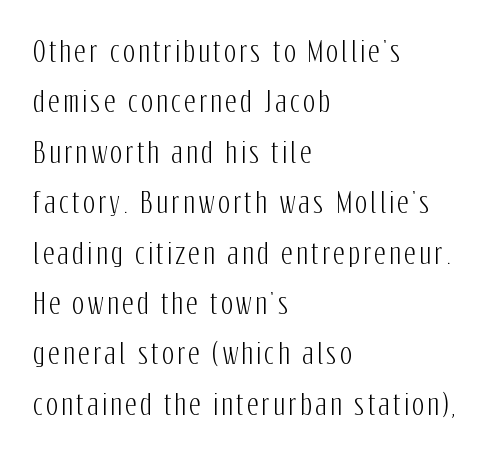
Q: Is the text italic (slanted)? A: No, it is upright.
Q: Is the typeface a serif or a sans-serif typeface? A: Sans-serif.
Q: Is the text underlined? A: No.
Q: How is the paragraph aligned? A: Left-aligned.
Q: Width (condensed, normal, or wide)? A: Condensed.
Q: Stroke contrast? A: Low.
Q: x-height? A: Medium.
Q: Monospaced? A: No.
